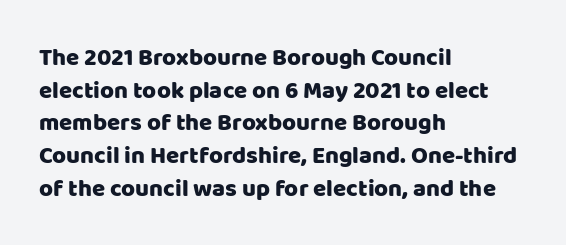
The vertical gap from one line to the next is medium. The rendering keeps characters at their native spacing. The axis of the letterforms is exactly vertical. Bare-footed words on every line. In CSS terms this would be text-align: left.
